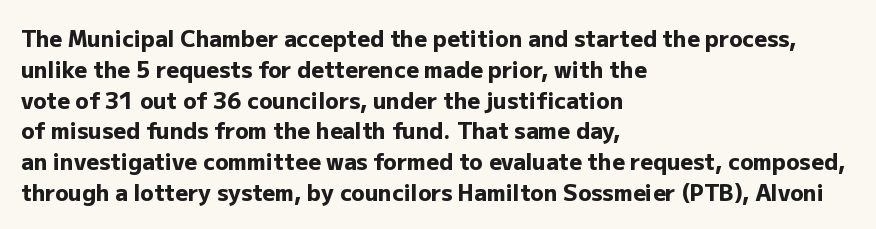
{"italic": "no", "bold": "yes", "underline": "no", "align": "left", "line_spacing": "normal", "line_spacing_ratio": 1.4, "letter_spacing": "normal", "letter_spacing_em": 0.0, "glyph_px": 22}
